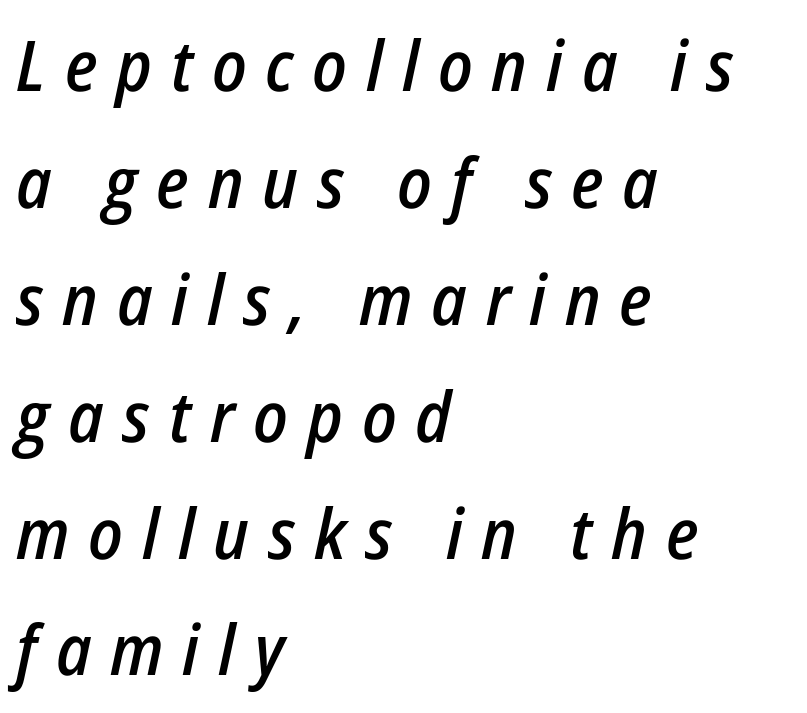
Q: Is the text bold? A: Semi-bold.
Q: Is the text italic (slanted)? A: Yes, it leans right by about 12 degrees.
Q: Is the text underlined? A: No.
Q: How is the paragraph aligned? A: Left-aligned.
Q: Is the spacing between letters normal or unusually wide? A: Unusually wide.
Q: Is the spacing between lines tight, normal or loose? A: Normal.
Q: Width (condensed, normal, or wide)? A: Condensed.
Q: Stroke contrast? A: Low.
Q: x-height? A: Medium.
Q: Monospaced? A: No.
